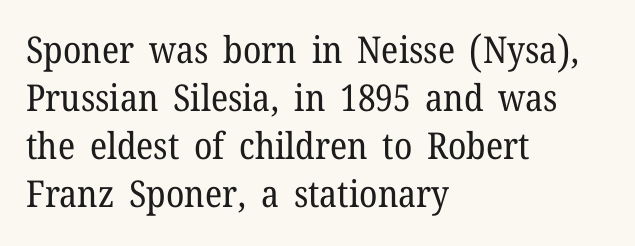
The image shows 37 px regular-weight serif type, upright; set left-aligned, normal line spacing (1.3x), normal letter spacing, not underlined; low stroke contrast and a medium x-height.
